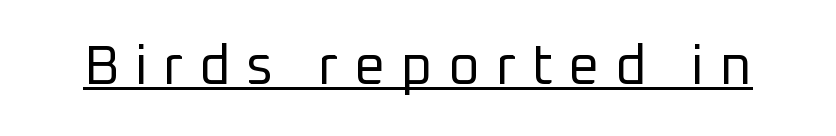
Q: Is the text bold? A: No.
Q: Is the text italic (slanted)? A: No, it is upright.
Q: Is the typeface a serif or a sans-serif typeface? A: Sans-serif.
Q: Is the text underlined? A: Yes.
Q: Is the spacing between letters normal or unusually wide? A: Unusually wide.
Q: Width (condensed, normal, or wide)? A: Normal.
Q: Stroke contrast? A: Low.
Q: x-height? A: Medium.
Q: Monospaced? A: No.
